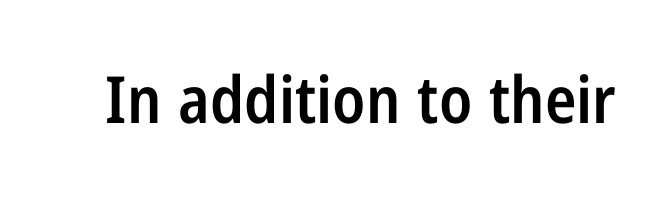
Font category for this specimen: sans-serif. Plain, unruled lines of type. Characters follow at the spacing the type designer built in. This sample has the flowing, uneven cadence of proportional lettering.
